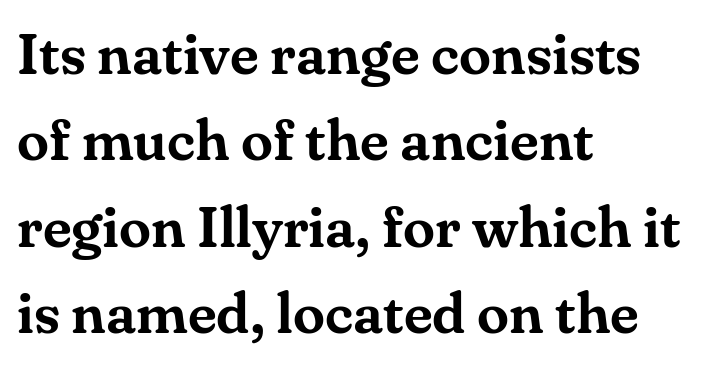
Q: Is the text italic (slanted)? A: No, it is upright.
Q: Is the typeface a serif or a sans-serif typeface? A: Serif.
Q: Is the text underlined? A: No.
Q: How is the paragraph aligned? A: Left-aligned.
Q: Is the spacing between letters normal or unusually wide? A: Normal.
Q: Is the spacing between lines tight, normal or loose? A: Normal.
Q: Width (condensed, normal, or wide)? A: Normal.
Q: Stroke contrast? A: Medium.
Q: x-height? A: Small.
Q: Monospaced? A: No.
